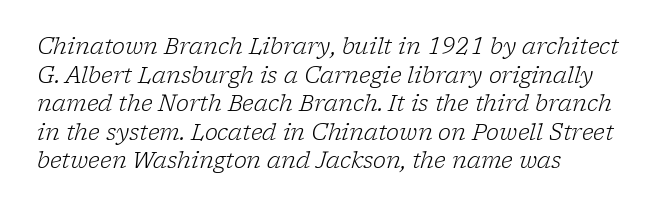
Q: Is the text bold? A: No.
Q: Is the text italic (slanted)? A: Yes, it leans right by about 17 degrees.
Q: Is the text underlined? A: No.
Q: How is the paragraph aligned? A: Left-aligned.
Q: Is the spacing between letters normal or unusually wide? A: Normal.
Q: Is the spacing between lines tight, normal or loose? A: Normal.
